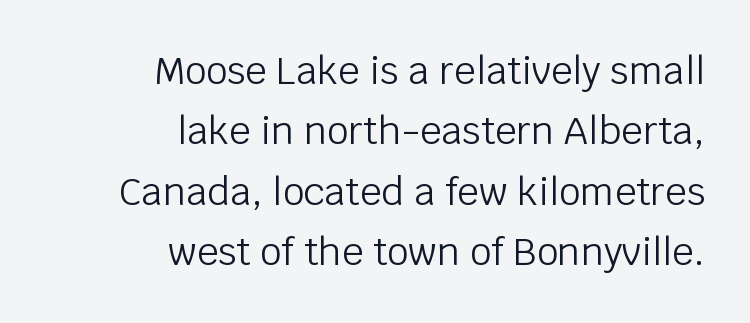
The image shows 38 px light sans-serif type, upright; set right-aligned, normal line spacing (1.59x), normal letter spacing, not underlined; low stroke contrast and a large x-height.
